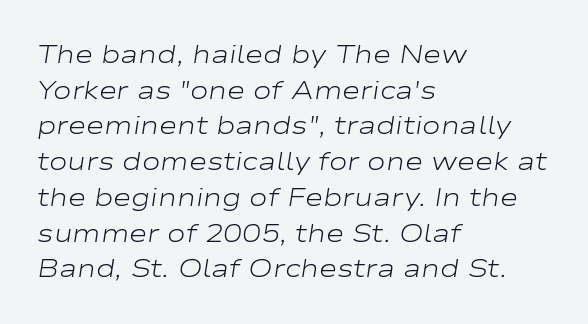
The image shows 25 px text type, italic (leaning right); set left-aligned, normal line spacing (1.43x), normal letter spacing, not underlined.
